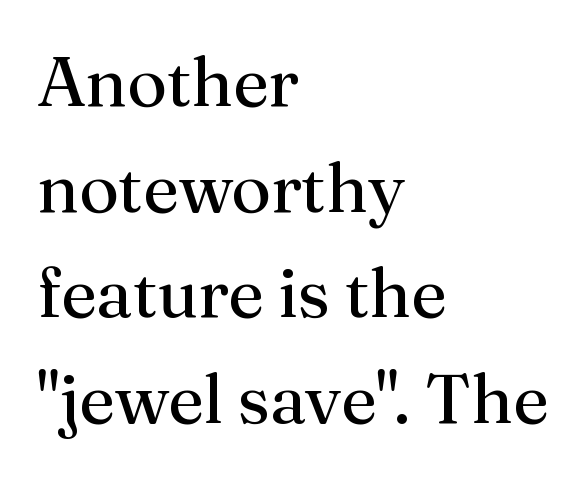
Q: Is the text bold? A: No.
Q: Is the text italic (slanted)? A: No, it is upright.
Q: Is the typeface a serif or a sans-serif typeface? A: Serif.
Q: Is the text underlined? A: No.
Q: How is the paragraph aligned? A: Left-aligned.
Q: Is the spacing between letters normal or unusually wide? A: Normal.
Q: Is the spacing between lines tight, normal or loose? A: Normal.
Q: Width (condensed, normal, or wide)? A: Normal.
Q: Stroke contrast? A: Medium.
Q: x-height? A: Medium.
Q: Monospaced? A: No.
